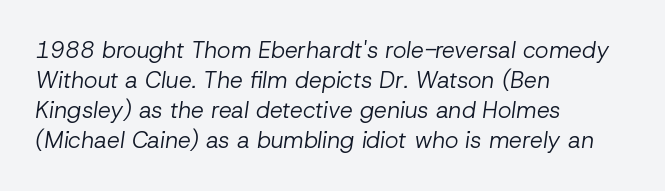
{"italic": "yes", "lean": "right", "slant_degrees": 8, "bold": "no", "underline": "no", "align": "left", "line_spacing": "normal", "line_spacing_ratio": 1.31, "letter_spacing": "normal", "letter_spacing_em": 0.0, "glyph_px": 23}
